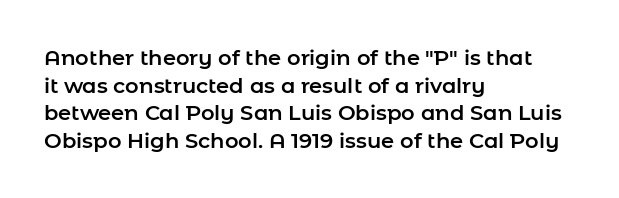
The image shows 21 px text type, upright; set left-aligned, normal line spacing (1.31x), normal letter spacing, not underlined.
